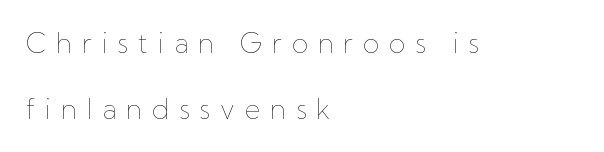
Q: Is the text bold? A: No.
Q: Is the text italic (slanted)? A: No, it is upright.
Q: Is the text underlined? A: No.
Q: How is the paragraph aligned? A: Left-aligned.
Q: Is the spacing between letters normal or unusually wide? A: Unusually wide.
Q: Is the spacing between lines tight, normal or loose? A: Loose.
